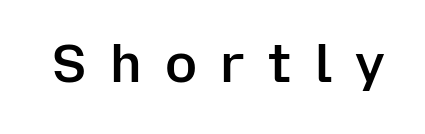
The image shows 53 px semibold sans-serif type, upright; set unusually wide letter spacing (+0.44 em), not underlined; low stroke contrast and a medium x-height.
